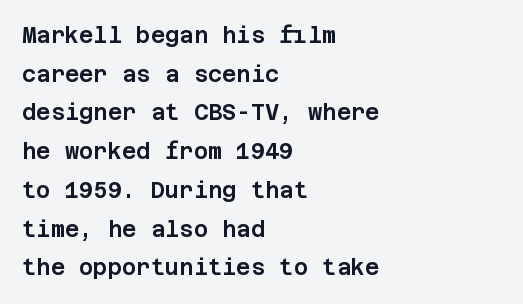
{"italic": "no", "underline": "no", "align": "left", "line_spacing_ratio": 1.76, "letter_spacing": "normal", "letter_spacing_em": 0.0, "glyph_px": 22}
